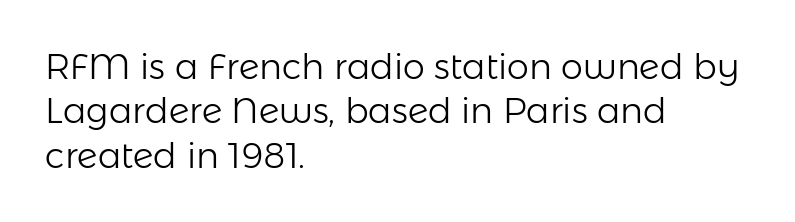
The area under the type is left untouched. Students, note that the glyphs here touch the page at normal intervals. Letterform terminals end flat and unadorned throughout the passage. Upright lettering throughout.
